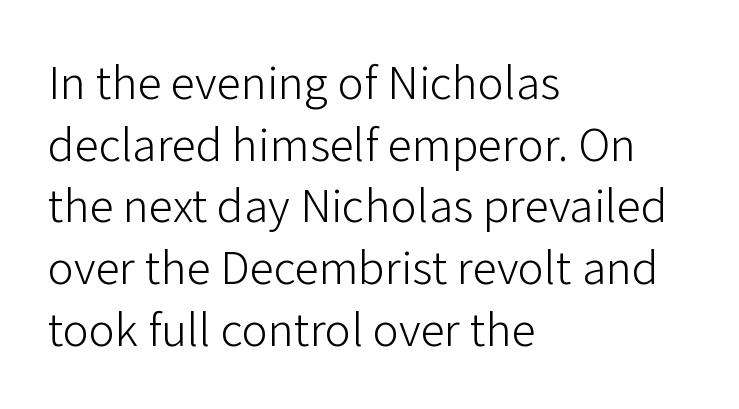
The image shows 49 px light sans-serif type, upright; set left-aligned, normal line spacing (1.26x), normal letter spacing, not underlined; low stroke contrast and a medium x-height.
